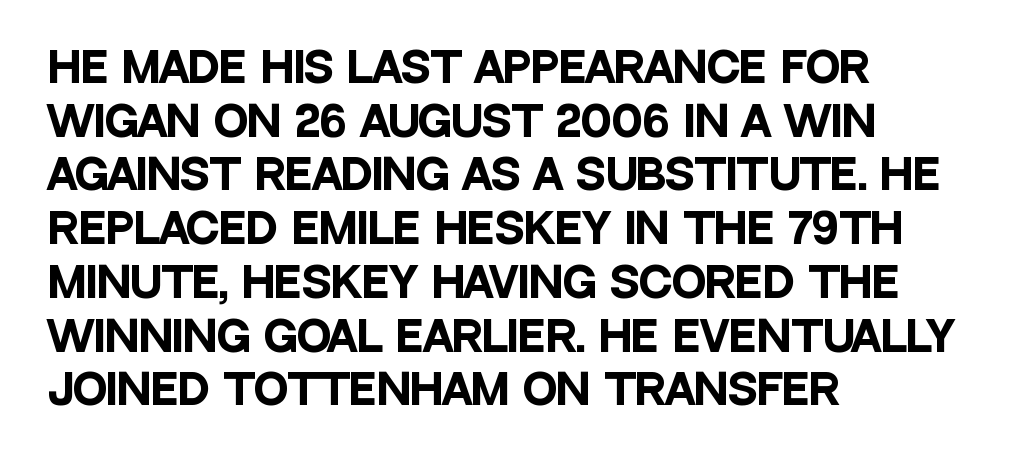
Q: Is the text bold? A: Yes.
Q: Is the text italic (slanted)? A: No, it is upright.
Q: Is the typeface a serif or a sans-serif typeface? A: Sans-serif.
Q: Is the text underlined? A: No.
Q: How is the paragraph aligned? A: Left-aligned.
Q: Is the spacing between letters normal or unusually wide? A: Normal.
Q: Is the spacing between lines tight, normal or loose? A: Normal.
Q: Width (condensed, normal, or wide)? A: Condensed.
Q: Stroke contrast? A: Low.
Q: x-height? A: Large.
Q: Monospaced? A: No.
